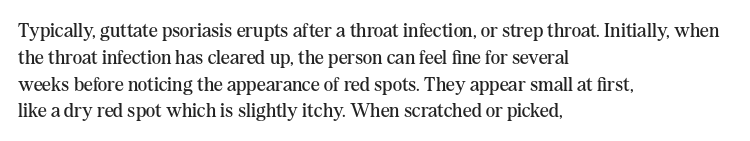
Unlike italic type, these characters show no tilt at all. Honestly, there is no underline to notice here at all. The ragged edge is on the right, which tells us the setting is flush left. Tracking here is standard; glyphs follow each other at the usual distance.
